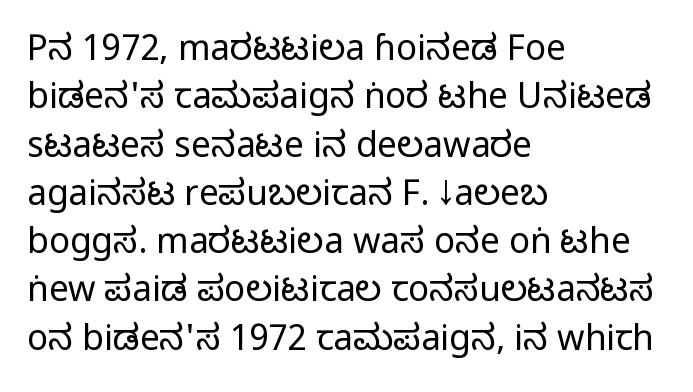
The image shows 35 px regular-weight, condensed sans-serif type, upright; set left-aligned, normal line spacing (1.38x), normal letter spacing, not underlined; low stroke contrast and a large x-height.
